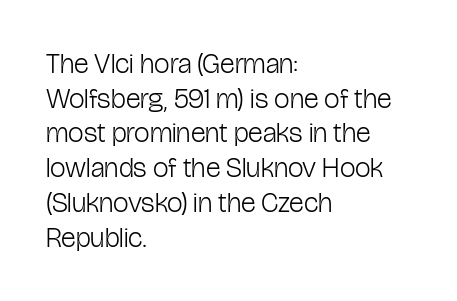
{"serif": "no", "italic": "no", "bold": "no", "weight": "light", "width": "condensed", "stroke_contrast": "low", "x_height": "medium", "monospaced": "no", "underline": "no", "align": "left", "line_spacing_ratio": 1.24, "letter_spacing": "normal", "letter_spacing_em": 0.0, "glyph_px": 28}
